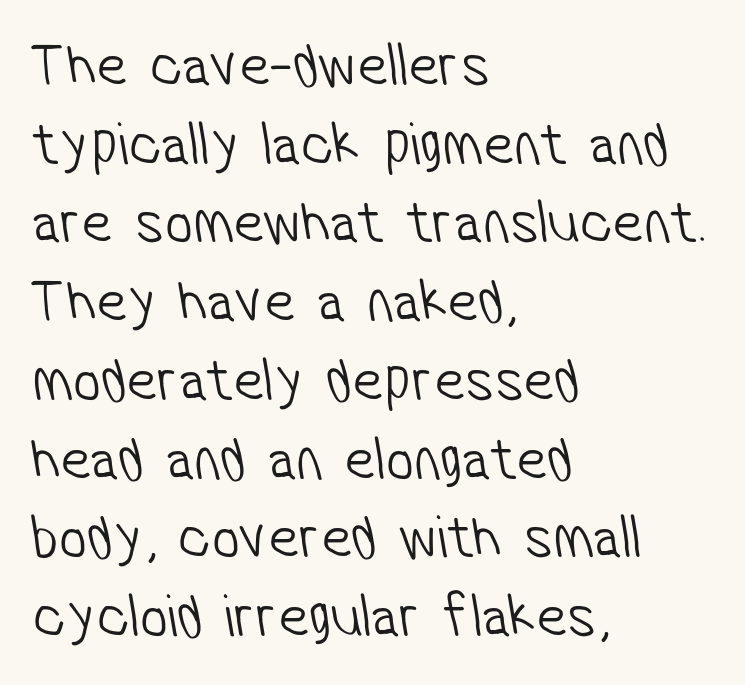
Q: Is the text bold? A: No.
Q: Is the typeface a serif or a sans-serif typeface? A: Sans-serif.
Q: Is the text underlined? A: No.
Q: How is the paragraph aligned? A: Left-aligned.
Q: Is the spacing between letters normal or unusually wide? A: Normal.
Q: Is the spacing between lines tight, normal or loose? A: Normal.
Q: Width (condensed, normal, or wide)? A: Condensed.
Q: Stroke contrast? A: Low.
Q: x-height? A: Medium.
Q: Monospaced? A: No.
